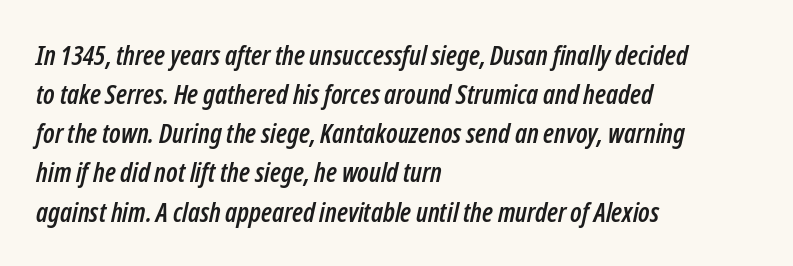
The type is set solid horizontally, with unmodified tracking. Each line starts at the same left margin while the right side varies. Notice how the stems are inclined rather than vertical — that's the hallmark of italics. Honestly, the row spacing looks completely unremarkable. Only glyphs here, with clear space below each row.
